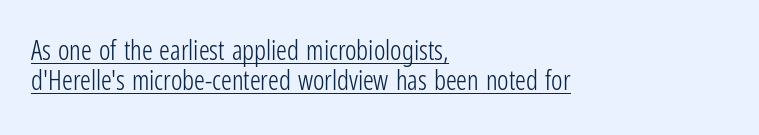
{"italic": "no", "bold": "no", "underline": "yes", "align": "left", "line_spacing": "tight", "line_spacing_ratio": 1.12, "letter_spacing": "normal", "letter_spacing_em": 0.0, "glyph_px": 27}
